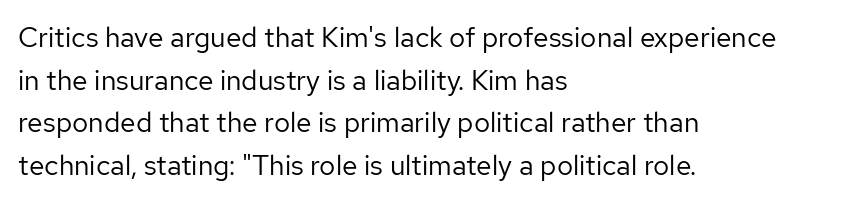
Q: Is the text bold? A: No.
Q: Is the text italic (slanted)? A: No, it is upright.
Q: Is the typeface a serif or a sans-serif typeface? A: Sans-serif.
Q: Is the text underlined? A: No.
Q: How is the paragraph aligned? A: Left-aligned.
Q: Is the spacing between letters normal or unusually wide? A: Normal.
Q: Is the spacing between lines tight, normal or loose? A: Normal.
Q: Width (condensed, normal, or wide)? A: Normal.
Q: Stroke contrast? A: Low.
Q: x-height? A: Medium.
Q: Monospaced? A: No.
